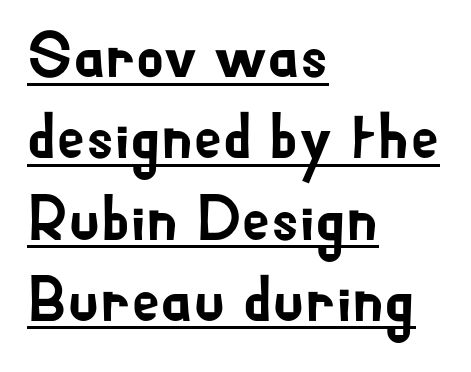
The image shows 64 px sans-serif type, upright; set left-aligned, normal line spacing (1.27x), normal letter spacing, underlined; low stroke contrast and a small x-height.
